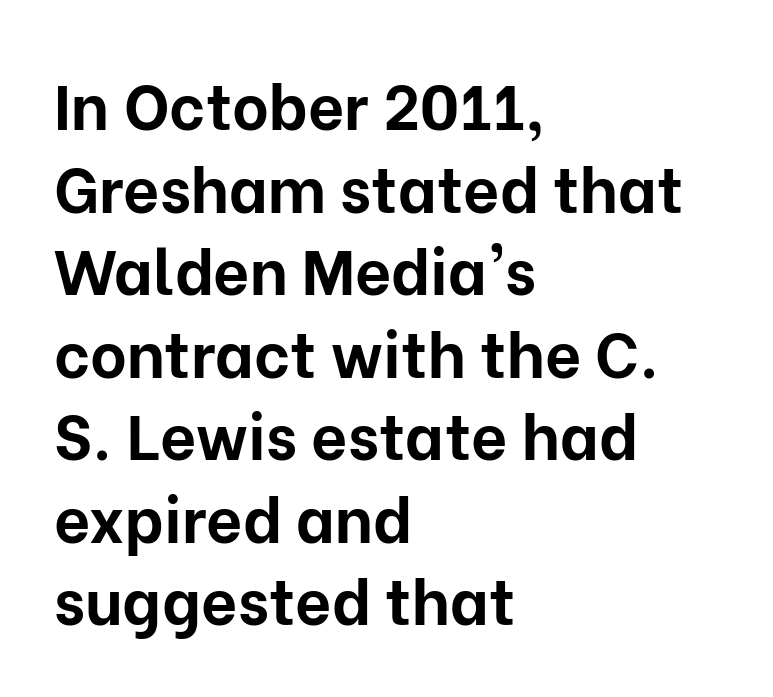
The image shows 63 px bold sans-serif type, upright; set left-aligned, normal line spacing (1.31x), normal letter spacing, not underlined; low stroke contrast and a medium x-height.
